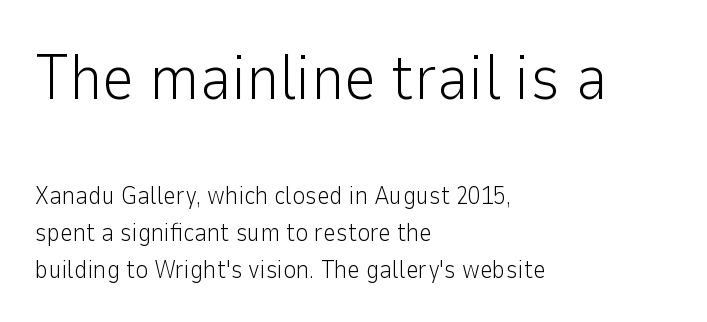
Does extra space separate the letters? No, they use regular spacing. The space beneath each line is pristine and unruled. The rendering anchors every line to the left-hand side. Block one is the big one; block two sits smaller underneath. Nope, no serifs anywhere on these letters. Varying glyph widths throughout — classic text-font behaviour.
